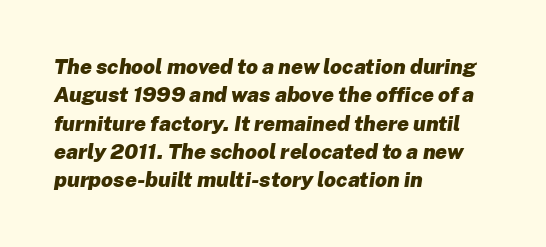
Q: Is the text bold? A: Yes.
Q: Is the text italic (slanted)? A: Yes, it leans right by about 8 degrees.
Q: Is the text underlined? A: No.
Q: How is the paragraph aligned? A: Left-aligned.
Q: Is the spacing between letters normal or unusually wide? A: Normal.
Q: Is the spacing between lines tight, normal or loose? A: Normal.
